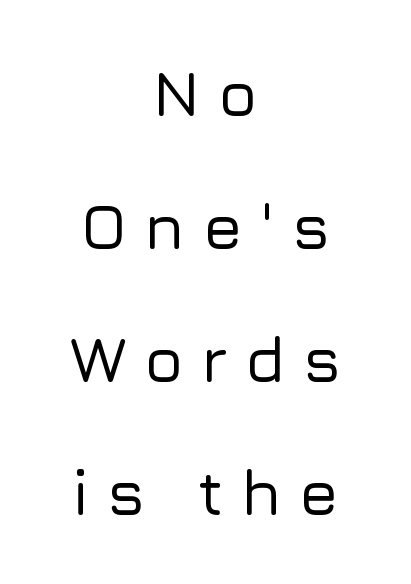
The image shows 64 px sans-serif type, upright; set centered, loose line spacing (2.08x), unusually wide letter spacing (+0.27 em), not underlined; low stroke contrast and a medium x-height.
